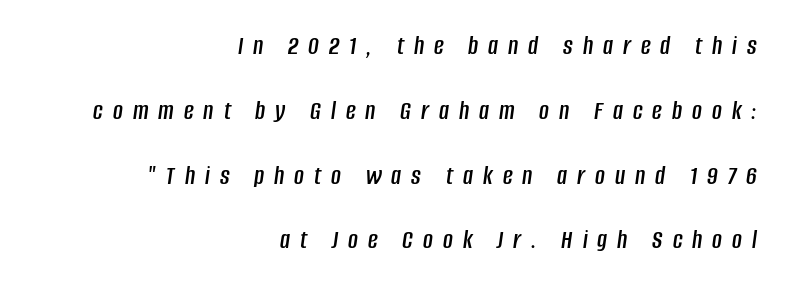
{"italic": "yes", "lean": "right", "slant_degrees": 8, "underline": "no", "align": "right", "line_spacing": "loose", "line_spacing_ratio": 2.4, "letter_spacing": "wide", "letter_spacing_em": 0.37, "glyph_px": 27}
